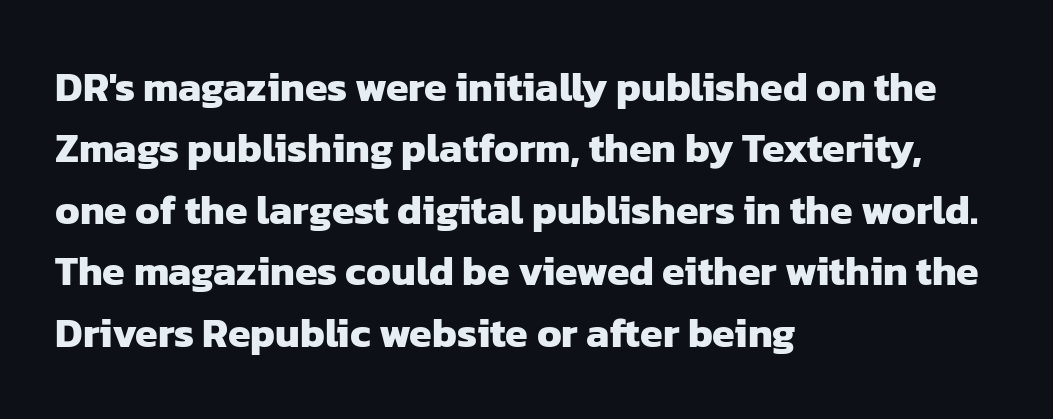
Q: Is the text bold? A: Yes.
Q: Is the typeface a serif or a sans-serif typeface? A: Sans-serif.
Q: Is the text underlined? A: No.
Q: How is the paragraph aligned? A: Left-aligned.
Q: Is the spacing between letters normal or unusually wide? A: Normal.
Q: Is the spacing between lines tight, normal or loose? A: Normal.
Q: Width (condensed, normal, or wide)? A: Normal.
Q: Stroke contrast? A: Low.
Q: x-height? A: Medium.
Q: Monospaced? A: No.
